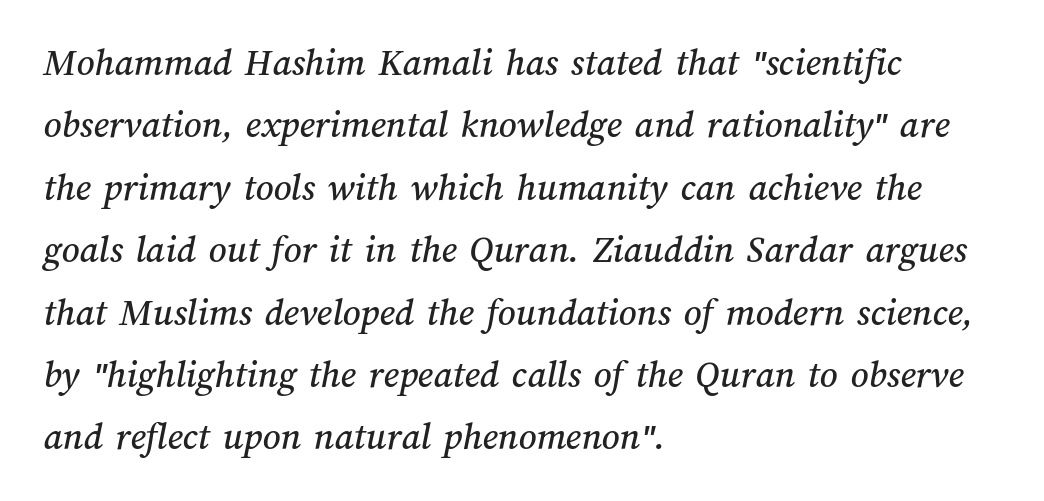
{"width": "normal", "stroke_contrast": "medium", "x_height": "medium", "monospaced": "no", "underline": "no", "align": "left", "line_spacing": "normal", "line_spacing_ratio": 1.6, "letter_spacing": "normal", "letter_spacing_em": 0.0, "glyph_px": 39}
